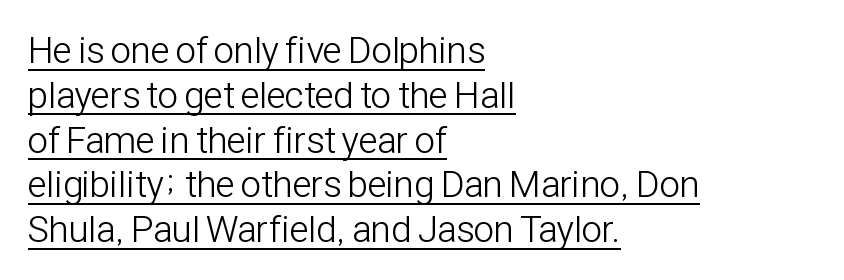
{"serif": "no", "italic": "no", "bold": "no", "weight": "light", "width": "condensed", "stroke_contrast": "low", "x_height": "medium", "monospaced": "no", "underline": "yes", "align": "left", "line_spacing_ratio": 1.21, "letter_spacing": "normal", "letter_spacing_em": 0.0, "glyph_px": 37}
